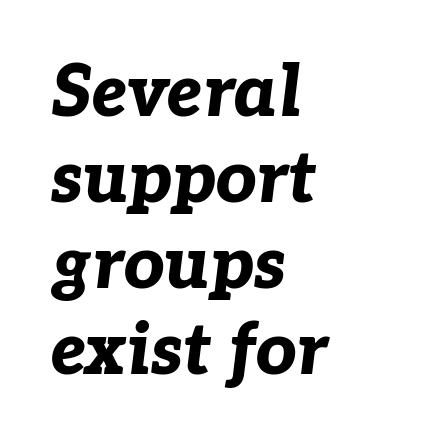
Q: Is the text bold? A: Yes.
Q: Is the text italic (slanted)? A: Yes, it leans right by about 7 degrees.
Q: Is the text underlined? A: No.
Q: How is the paragraph aligned? A: Left-aligned.
Q: Is the spacing between letters normal or unusually wide? A: Normal.
Q: Width (condensed, normal, or wide)? A: Normal.
Q: Stroke contrast? A: Low.
Q: x-height? A: Medium.
Q: Monospaced? A: No.
